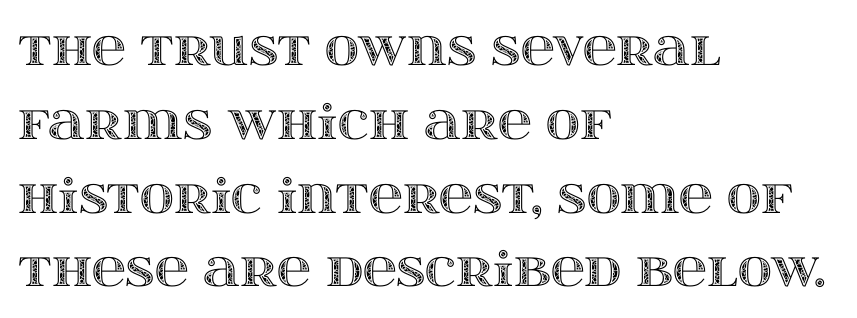
The image shows 47 px wide type, upright; set left-aligned, normal line spacing (1.57x), normal letter spacing, not underlined; a large x-height.
